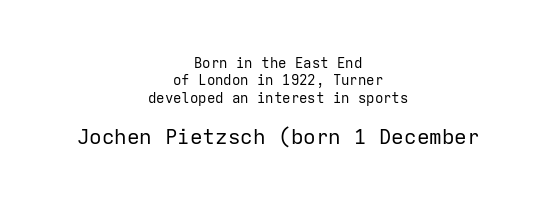
Q: Is the text bold? A: No.
Q: Is the text italic (slanted)? A: No, it is upright.
Q: Is the text underlined? A: No.
Q: How is the paragraph aligned? A: Centered.
Q: Is the spacing between letters normal or unusually wide? A: Normal.
Q: Is the spacing between lines tight, normal or loose? A: Normal.
Q: Which block of text is set in a larger size, the first (top) or the second (bottom)? A: The second (bottom) one.
